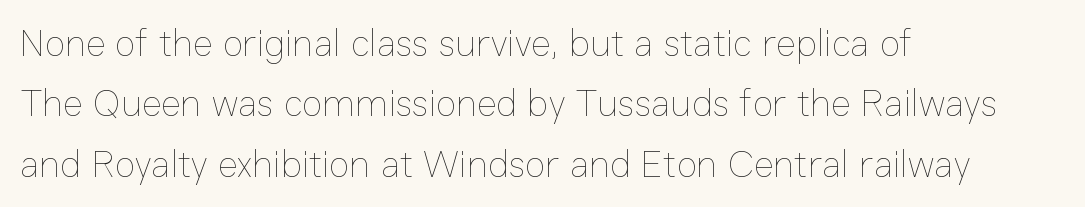
{"italic": "no", "bold": "no", "weight": "thin", "width": "normal", "stroke_contrast": "low", "x_height": "medium", "monospaced": "no", "underline": "no", "align": "left", "line_spacing": "normal", "line_spacing_ratio": 1.59, "letter_spacing": "normal", "letter_spacing_em": 0.0, "glyph_px": 38}
